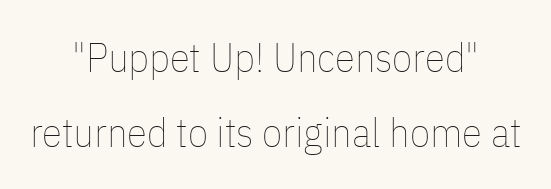
{"italic": "no", "bold": "no", "weight": "thin", "width": "condensed", "stroke_contrast": "low", "x_height": "medium", "monospaced": "no", "underline": "no", "align": "center", "line_spacing_ratio": 1.84, "letter_spacing": "normal", "letter_spacing_em": 0.0, "glyph_px": 41}
